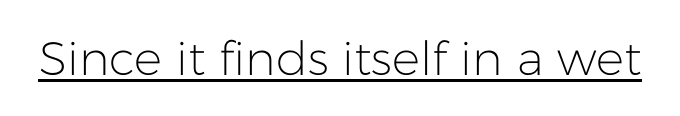
These glyphs show unthickened strokes, regular width or finer. This sample has the flowing, uneven cadence of proportional lettering. Observe the ordinary spacing: letters are neighbours, not strangers. The characters display no serif detailing; their extremities are plain. The lettering holds an erect, upright posture throughout.
